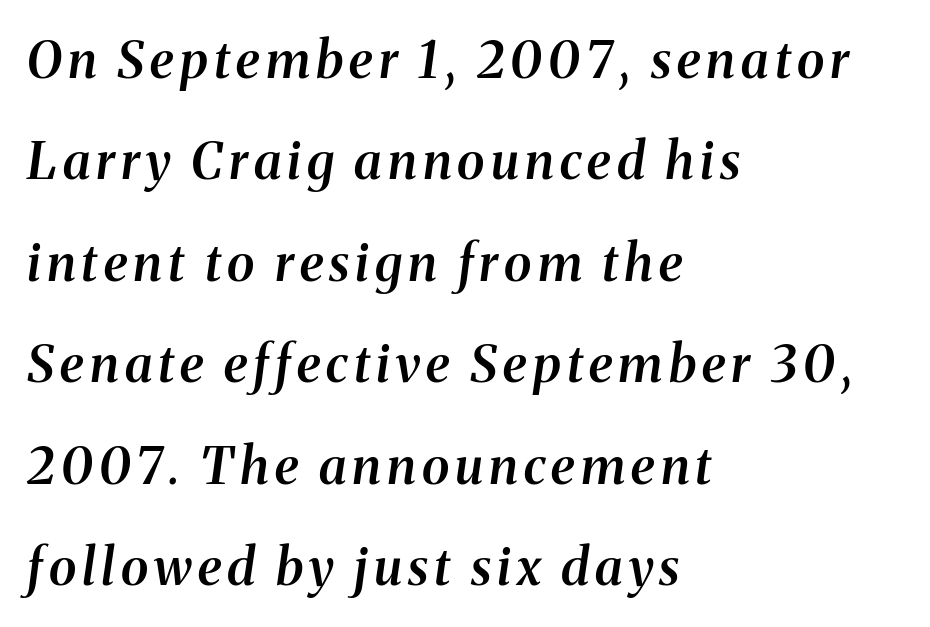
The face used here is proportionally spaced, like ordinary book or web type. The specimen omits any rule beneath the text block's lines. Summary of vertical rhythm: relaxed, with wide interline spacing. In terms of posture, this sample is oblique. Summary of weight: moderately heavy, a semibold. The face used here is seriffed, in the tradition of book romans.
